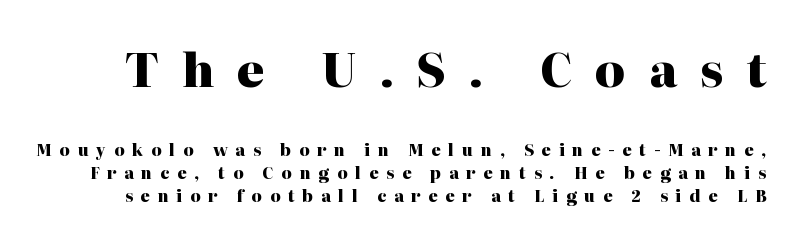
The typography opts for an upright posture over an oblique one. How are the letters spaced? Widely, with obvious added tracking. A student would notice the top passage is typeset larger than what follows. These lines are rendered in a variable-pitch font. Yep, those are serifs on the letters. Only glyphs here, with clear space below each row.
